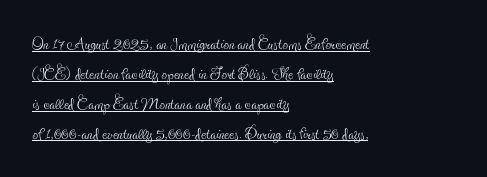
Think standard paragraph weight, or any step lighter than that. Leftover space on each line is placed entirely after the last word. The rendering keeps characters at their native spacing. The space between consecutive lines is moderate. Glance below the letters and you will spot a drawn line.
